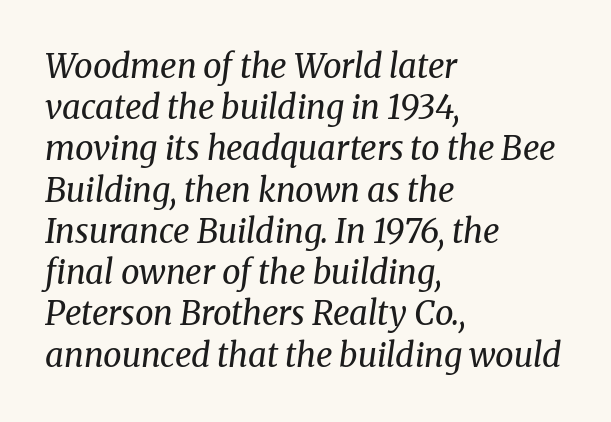
The image shows 33 px regular-weight serif type, italic (leaning right); set left-aligned, normal line spacing (1.25x), normal letter spacing, not underlined; medium stroke contrast and a medium x-height.
